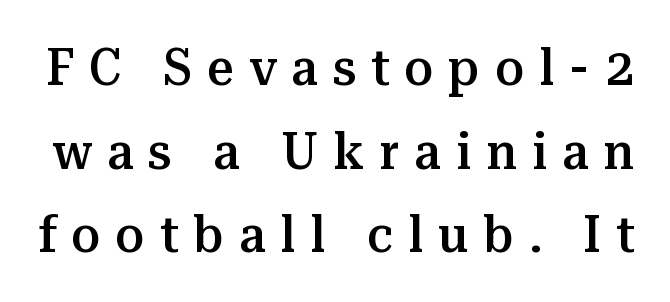
Q: Is the text bold? A: Semi-bold.
Q: Is the text italic (slanted)? A: No, it is upright.
Q: Is the typeface a serif or a sans-serif typeface? A: Serif.
Q: Is the text underlined? A: No.
Q: Is the spacing between letters normal or unusually wide? A: Unusually wide.
Q: Is the spacing between lines tight, normal or loose? A: Normal.
Q: Width (condensed, normal, or wide)? A: Normal.
Q: Stroke contrast? A: Medium.
Q: x-height? A: Medium.
Q: Monospaced? A: No.
